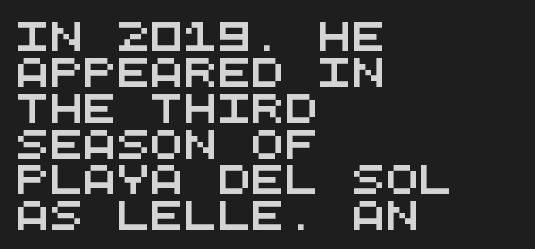
{"serif": "no", "width": "wide", "stroke_contrast": "medium", "x_height": "large", "monospaced": "yes", "underline": "no", "align": "left", "line_spacing": "normal", "line_spacing_ratio": 1.28, "letter_spacing": "normal", "letter_spacing_em": 0.0, "glyph_px": 28}
